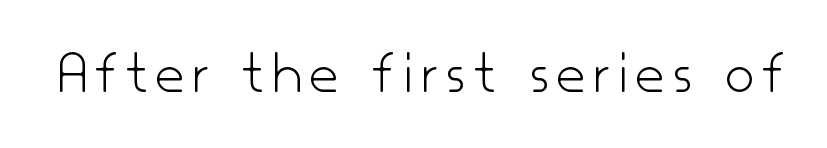
Q: Is the text bold? A: No.
Q: Is the text italic (slanted)? A: No, it is upright.
Q: Is the typeface a serif or a sans-serif typeface? A: Sans-serif.
Q: Is the text underlined? A: No.
Q: Width (condensed, normal, or wide)? A: Normal.
Q: Stroke contrast? A: Low.
Q: x-height? A: Small.
Q: Monospaced? A: No.
